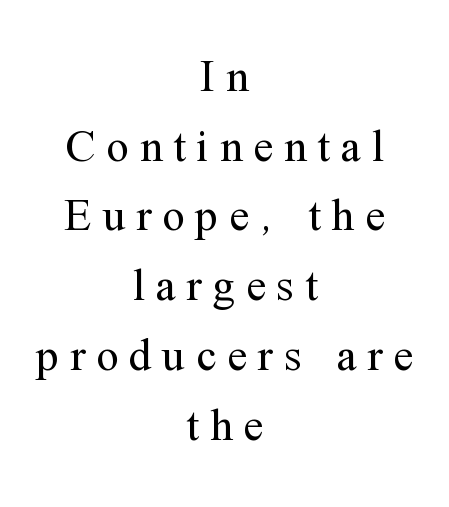
The image shows 45 px regular-weight serif type, upright; set centered, normal line spacing (1.55x), unusually wide letter spacing (+0.24 em), not underlined; medium stroke contrast and a medium x-height.
